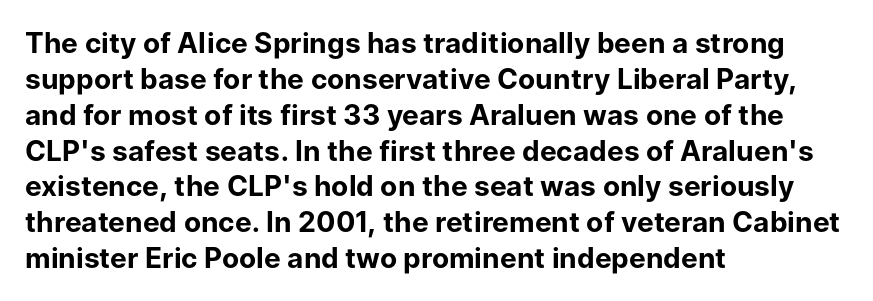
{"serif": "no", "italic": "no", "bold": "yes", "weight": "bold", "width": "normal", "stroke_contrast": "low", "x_height": "medium", "monospaced": "no", "underline": "no", "align": "left", "line_spacing": "normal", "line_spacing_ratio": 1.28, "letter_spacing": "normal", "letter_spacing_em": 0.0, "glyph_px": 28}
